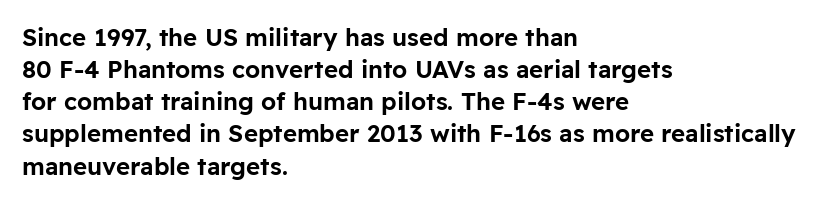
Just letters on the line, the space beneath them empty. Honestly, the row spacing looks completely unremarkable. No italicization has been applied; the sample stays upright. Teacher's note: observe the even left margin — that is flush-left alignment. Glyph-to-glyph distance matches everyday printed text.
